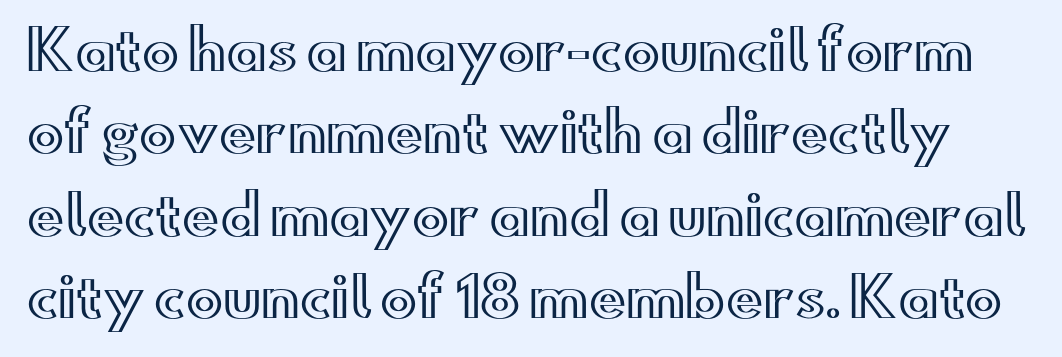
The image shows 55 px wide type, upright; set normal line spacing (1.5x), normal letter spacing, not underlined; a small x-height.
